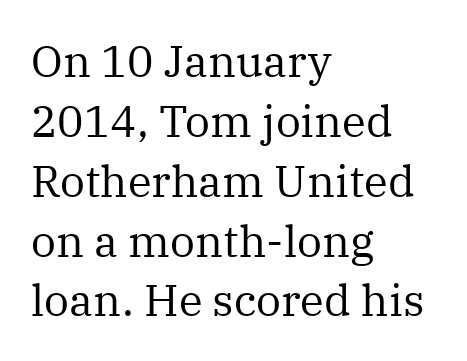
Q: Is the text bold? A: No.
Q: Is the text italic (slanted)? A: No, it is upright.
Q: Is the typeface a serif or a sans-serif typeface? A: Serif.
Q: Is the text underlined? A: No.
Q: How is the paragraph aligned? A: Left-aligned.
Q: Is the spacing between letters normal or unusually wide? A: Normal.
Q: Is the spacing between lines tight, normal or loose? A: Normal.
Q: Width (condensed, normal, or wide)? A: Normal.
Q: Stroke contrast? A: Medium.
Q: x-height? A: Medium.
Q: Monospaced? A: No.
